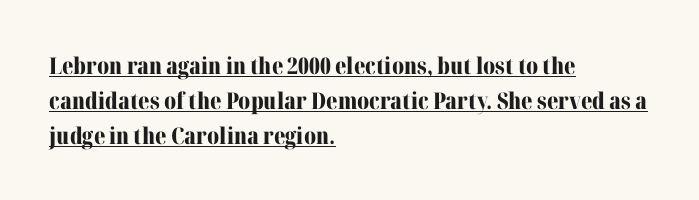
Strong, thick strokes mark this as bold type. If you drew a line through each stem, it would be perfectly vertical. The passage shown has conventional tracking throughout. Typeset ragged right — the left edge is the straight one.
